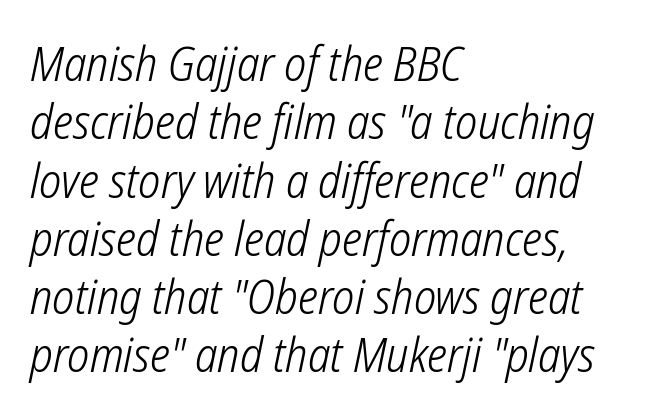
Q: Is the text bold? A: No.
Q: Is the typeface a serif or a sans-serif typeface? A: Sans-serif.
Q: Is the text underlined? A: No.
Q: How is the paragraph aligned? A: Left-aligned.
Q: Is the spacing between letters normal or unusually wide? A: Normal.
Q: Width (condensed, normal, or wide)? A: Condensed.
Q: Stroke contrast? A: Low.
Q: x-height? A: Medium.
Q: Monospaced? A: No.
